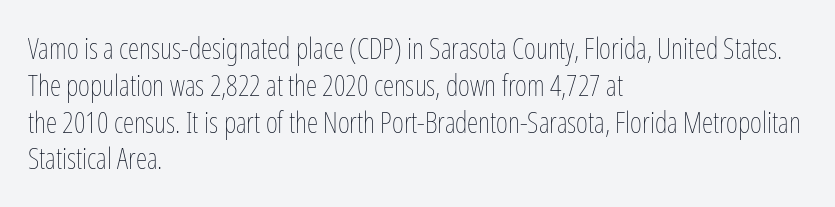
The image shows 29 px thin, condensed type, upright; set left-aligned, normal line spacing (1.27x), normal letter spacing, not underlined; low stroke contrast and a medium x-height.
